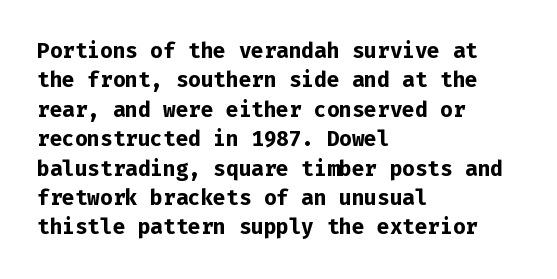
{"italic": "no", "bold": "yes", "underline": "no", "align": "left", "line_spacing": "normal", "line_spacing_ratio": 1.4, "letter_spacing": "normal", "letter_spacing_em": 0.0, "glyph_px": 21}
